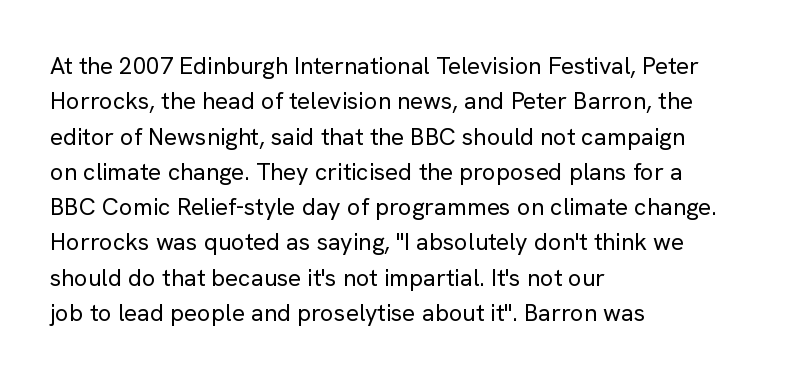
{"italic": "no", "bold": "no", "underline": "no", "align": "left", "line_spacing": "normal", "line_spacing_ratio": 1.47, "letter_spacing": "normal", "letter_spacing_em": 0.0, "glyph_px": 24}
